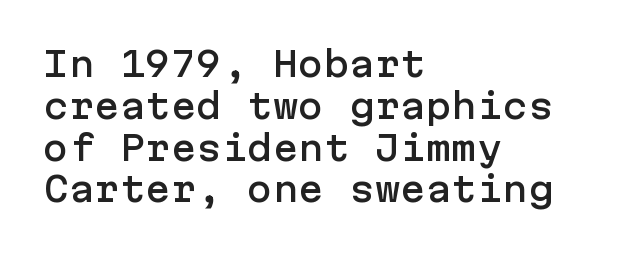
Q: Is the text italic (slanted)? A: No, it is upright.
Q: Is the typeface a serif or a sans-serif typeface? A: Sans-serif.
Q: Is the text underlined? A: No.
Q: How is the paragraph aligned? A: Left-aligned.
Q: Is the spacing between letters normal or unusually wide? A: Normal.
Q: Width (condensed, normal, or wide)? A: Normal.
Q: Stroke contrast? A: Low.
Q: x-height? A: Medium.
